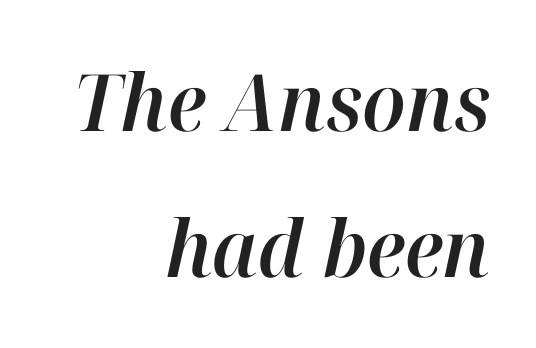
Q: Is the text italic (slanted)? A: Yes, it leans right by about 12 degrees.
Q: Is the text underlined? A: No.
Q: How is the paragraph aligned? A: Right-aligned.
Q: Is the spacing between letters normal or unusually wide? A: Normal.
Q: Width (condensed, normal, or wide)? A: Normal.
Q: Stroke contrast? A: High.
Q: x-height? A: Medium.
Q: Monospaced? A: No.
